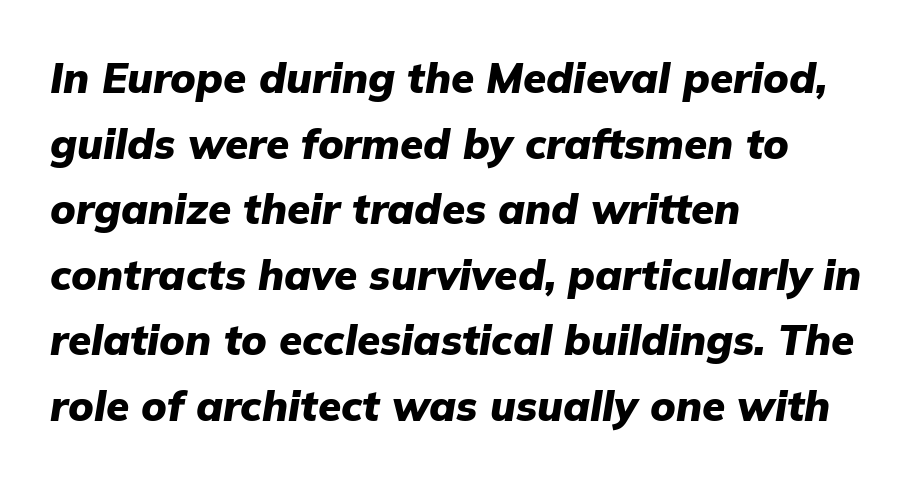
The image shows 42 px heavy type, italic (leaning right); set left-aligned, normal line spacing (1.56x), normal letter spacing, not underlined; low stroke contrast and a medium x-height.
